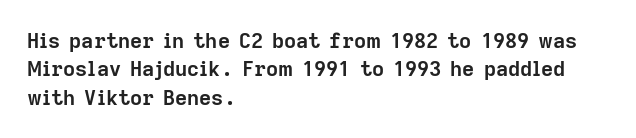
The lines in this sample share a left origin and differ only in where they stop. The block of text has a typical density, with ordinary space between rows. Posture: upright roman. The characters look thick and weighty, a clear bold. Letters rest on an invisible, unmarked baseline. There is no visible air inserted between adjacent glyphs.
